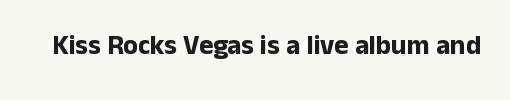
What stands out about the letter spacing? Nothing — it is the standard amount. No italicization has been applied; the sample stays upright. The gap between lines stays unmarked. Thick stems and heavy bowls — unmistakably bold.
